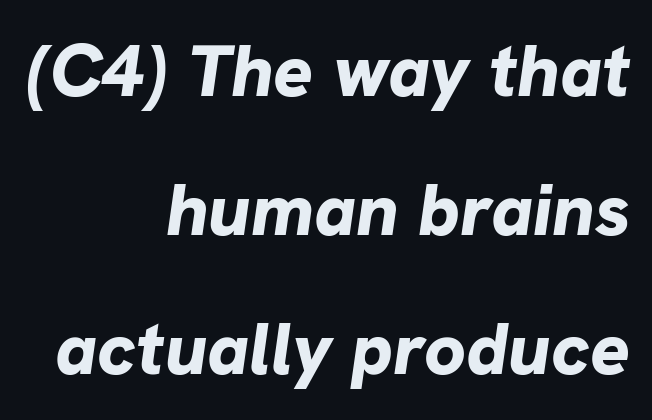
Q: Is the text bold? A: Yes.
Q: Is the text italic (slanted)? A: Yes, it leans right by about 8 degrees.
Q: Is the text underlined? A: No.
Q: How is the paragraph aligned? A: Right-aligned.
Q: Is the spacing between letters normal or unusually wide? A: Normal.
Q: Width (condensed, normal, or wide)? A: Normal.
Q: Stroke contrast? A: Low.
Q: x-height? A: Medium.
Q: Monospaced? A: No.
